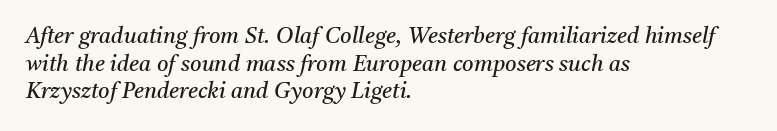
{"italic": "yes", "lean": "right", "slant_degrees": 11, "bold": "no", "underline": "no", "align": "left", "line_spacing": "normal", "line_spacing_ratio": 1.26, "letter_spacing": "normal", "letter_spacing_em": 0.0, "glyph_px": 22}
